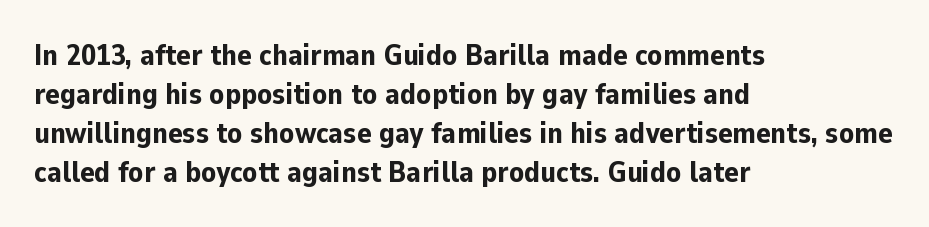
Heavy, bold letterforms. If you drew a ruler down the left edge, every line would touch it. Short note: letters normally spaced. Unlike italic type, these characters show no tilt at all. The letters advance in unequal steps, a hallmark of proportional type. The lines sit at an ordinary, default distance from one another.
